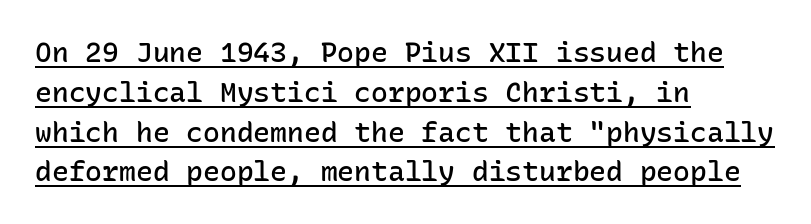
The image shows 28 px semibold sans-serif type, upright, monospaced; set left-aligned, normal line spacing (1.42x), normal letter spacing, underlined; low stroke contrast and a medium x-height.
